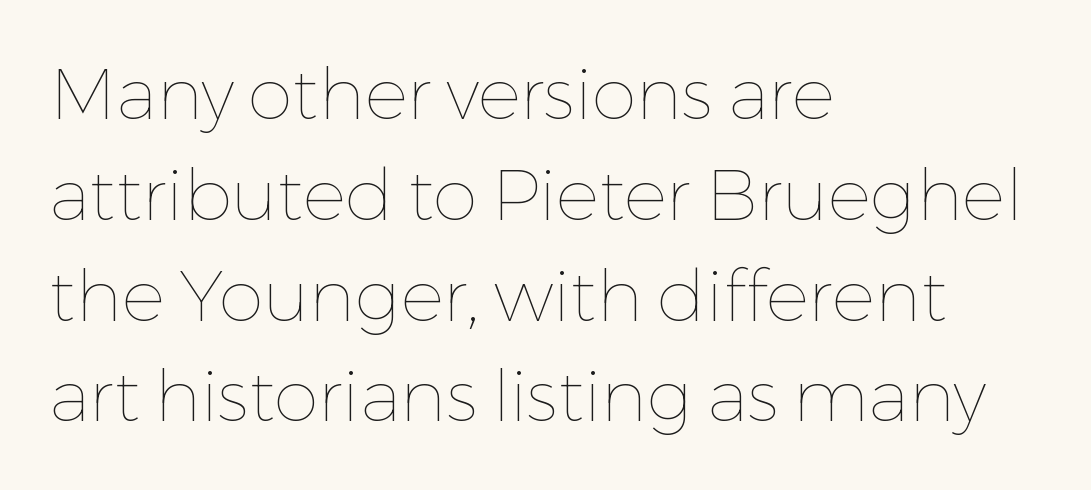
The image shows 72 px thin type, upright; set left-aligned, normal line spacing (1.4x), normal letter spacing, not underlined; low stroke contrast and a medium x-height.
